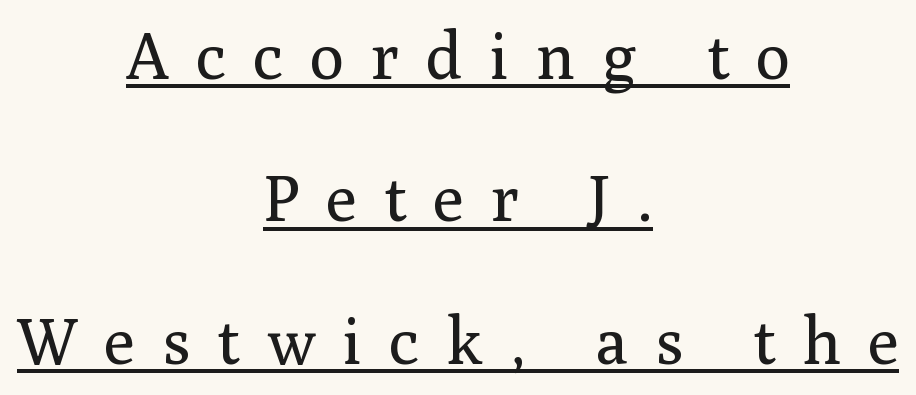
Q: Is the text bold? A: No.
Q: Is the text italic (slanted)? A: No, it is upright.
Q: Is the typeface a serif or a sans-serif typeface? A: Serif.
Q: Is the text underlined? A: Yes.
Q: How is the paragraph aligned? A: Centered.
Q: Is the spacing between letters normal or unusually wide? A: Unusually wide.
Q: Is the spacing between lines tight, normal or loose? A: Loose.
Q: Width (condensed, normal, or wide)? A: Normal.
Q: Stroke contrast? A: Medium.
Q: x-height? A: Medium.
Q: Monospaced? A: No.
